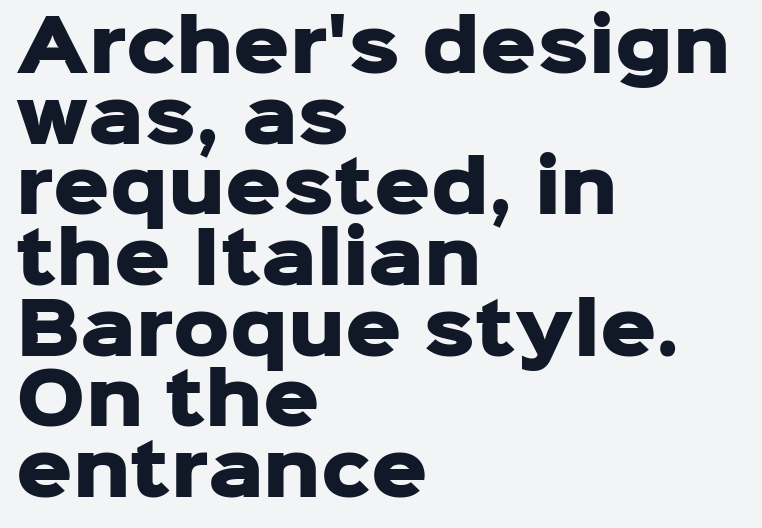
Q: Is the text bold? A: Yes.
Q: Is the text italic (slanted)? A: No, it is upright.
Q: Is the typeface a serif or a sans-serif typeface? A: Sans-serif.
Q: Is the text underlined? A: No.
Q: How is the paragraph aligned? A: Left-aligned.
Q: Is the spacing between letters normal or unusually wide? A: Normal.
Q: Is the spacing between lines tight, normal or loose? A: Tight.
Q: Width (condensed, normal, or wide)? A: Normal.
Q: Stroke contrast? A: Low.
Q: x-height? A: Medium.
Q: Monospaced? A: No.
